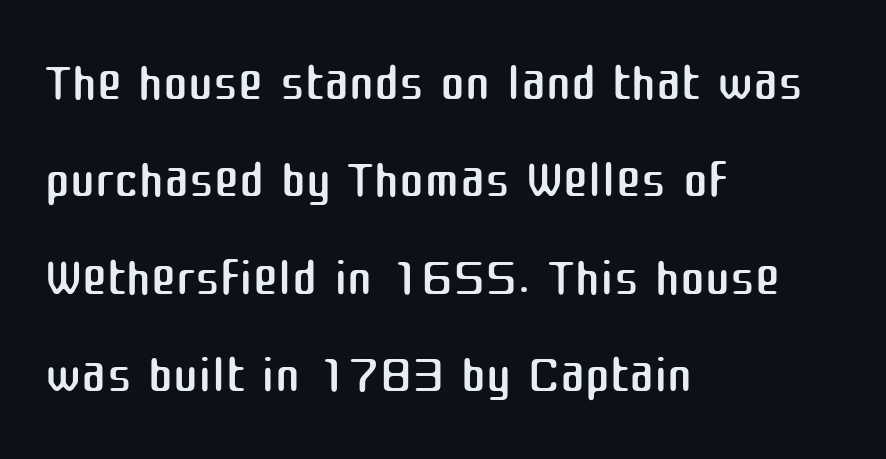
Check the space under the baseline: it is left empty. Here the glyphs are tracked normally, forming tight word shapes. No italicization has been applied; the sample stays upright. Proportional: the letters do not fall into vertical columns. Successive baselines arrive at the customary interval. The cut favours lightness, reaching ordinary text weight at its darkest.
